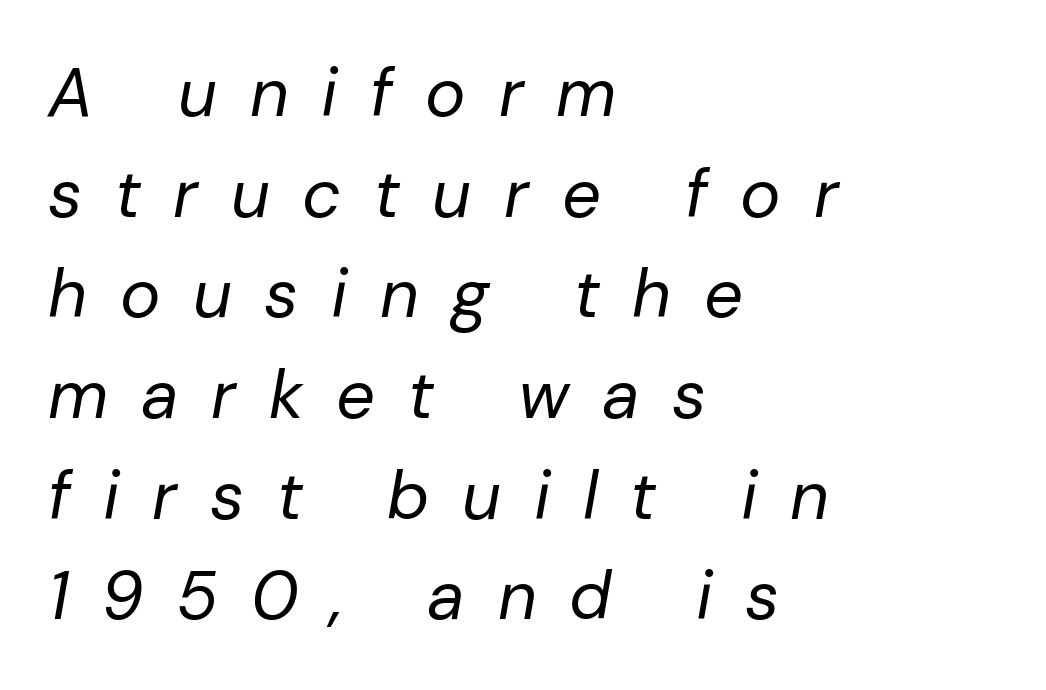
The weight tops out at a normal text grade. Spacing verdict: proportional, widths tailored to each character. A student would call this left alignment; a typographer would say flush left, rag right. No word sits above an underline.
